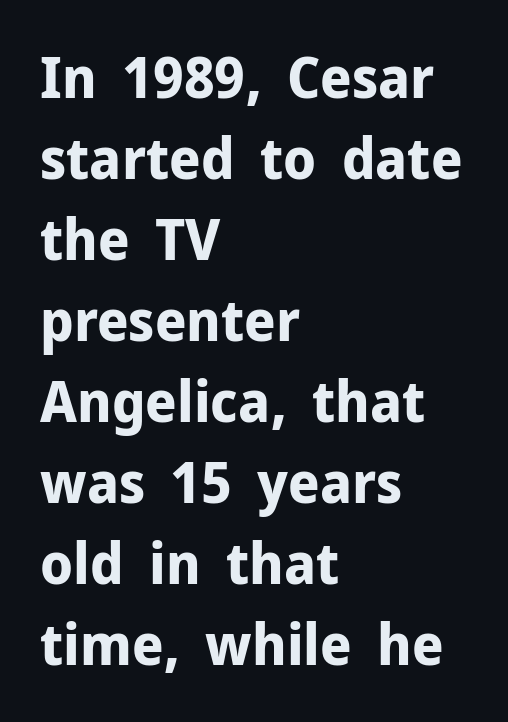
{"serif": "no", "italic": "no", "bold": "yes", "weight": "bold", "width": "normal", "stroke_contrast": "low", "x_height": "medium", "monospaced": "no", "underline": "no", "align": "left", "line_spacing": "normal", "line_spacing_ratio": 1.42, "letter_spacing": "normal", "letter_spacing_em": 0.0, "glyph_px": 57}
